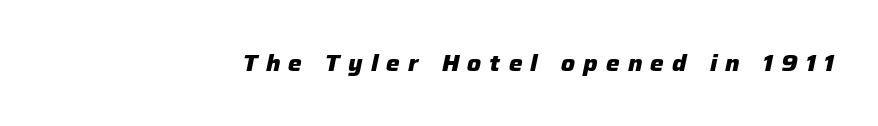
{"italic": "yes", "lean": "right", "slant_degrees": 12, "bold": "yes", "underline": "no", "align": "right", "letter_spacing": "wide", "letter_spacing_em": 0.36, "glyph_px": 23}
